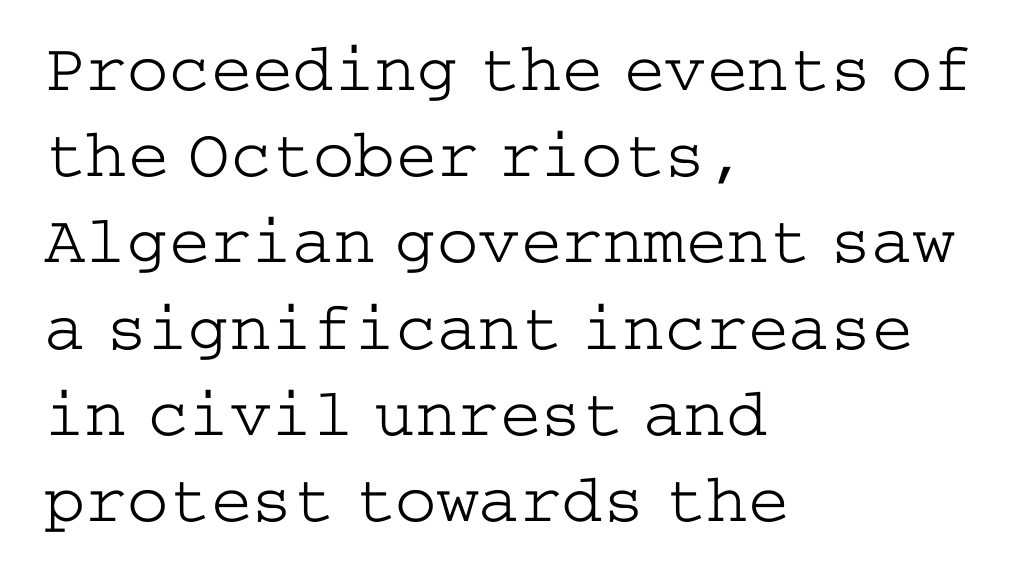
{"serif": "yes", "italic": "no", "bold": "no", "weight": "light", "width": "wide", "stroke_contrast": "low", "x_height": "medium", "underline": "no", "align": "left", "line_spacing": "normal", "line_spacing_ratio": 1.25, "letter_spacing": "normal", "letter_spacing_em": 0.0, "glyph_px": 69}
